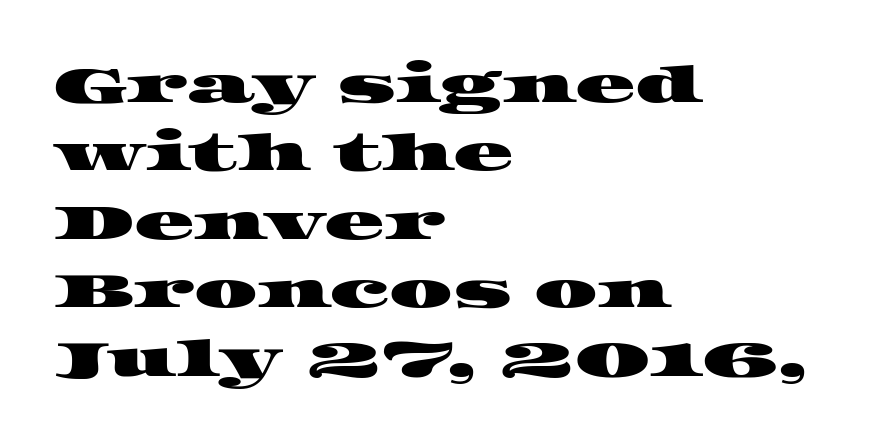
{"serif": "yes", "width": "wide", "stroke_contrast": "high", "x_height": "large", "monospaced": "no", "underline": "no", "align": "left", "line_spacing": "normal", "line_spacing_ratio": 1.37, "letter_spacing": "normal", "letter_spacing_em": 0.0, "glyph_px": 50}
